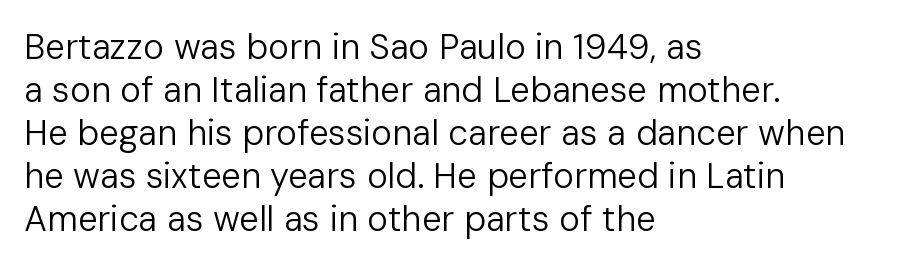
{"serif": "no", "italic": "no", "bold": "no", "weight": "regular", "width": "normal", "stroke_contrast": "low", "x_height": "medium", "monospaced": "no", "underline": "no", "align": "left", "line_spacing_ratio": 1.23, "letter_spacing": "normal", "letter_spacing_em": 0.0, "glyph_px": 35}
